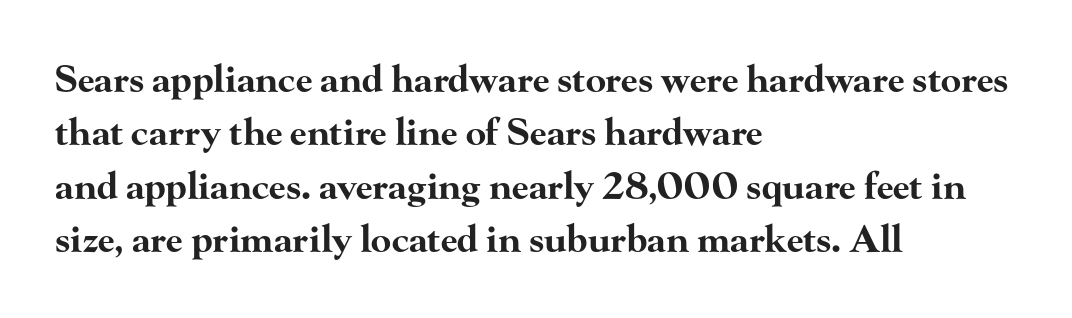
Q: Is the text bold? A: Yes.
Q: Is the text italic (slanted)? A: No, it is upright.
Q: Is the typeface a serif or a sans-serif typeface? A: Serif.
Q: Is the text underlined? A: No.
Q: How is the paragraph aligned? A: Left-aligned.
Q: Is the spacing between letters normal or unusually wide? A: Normal.
Q: Is the spacing between lines tight, normal or loose? A: Normal.
Q: Width (condensed, normal, or wide)? A: Wide.
Q: Stroke contrast? A: High.
Q: x-height? A: Small.
Q: Monospaced? A: No.
